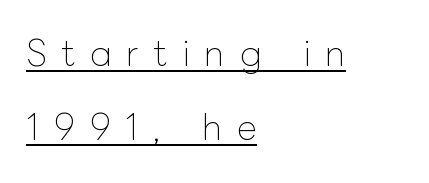
In designer terms, the underline attribute is active on this setting. Leading: increased. Substantial extra tracking has been applied to these lines. Left-aligned paragraph, ragged on the right. Each stroke keeps to a modest, everyday thickness or less. A roman cut, with each character standing at attention.
